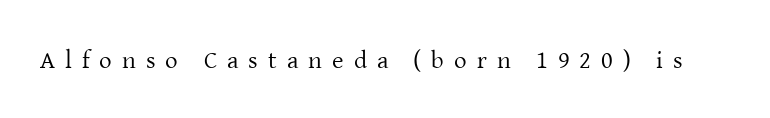
{"italic": "no", "bold": "no", "underline": "no", "letter_spacing": "wide", "letter_spacing_em": 0.4, "glyph_px": 25}
